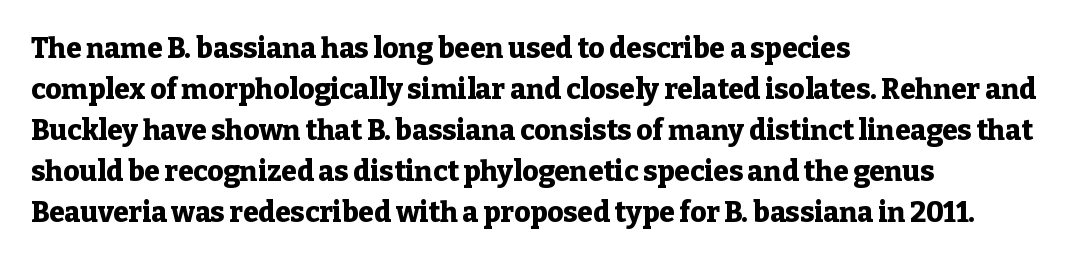
Q: Is the text bold? A: Yes.
Q: Is the text italic (slanted)? A: No, it is upright.
Q: Is the typeface a serif or a sans-serif typeface? A: Serif.
Q: Is the text underlined? A: No.
Q: How is the paragraph aligned? A: Left-aligned.
Q: Is the spacing between letters normal or unusually wide? A: Normal.
Q: Is the spacing between lines tight, normal or loose? A: Normal.
Q: Width (condensed, normal, or wide)? A: Normal.
Q: Stroke contrast? A: Low.
Q: x-height? A: Medium.
Q: Monospaced? A: No.
